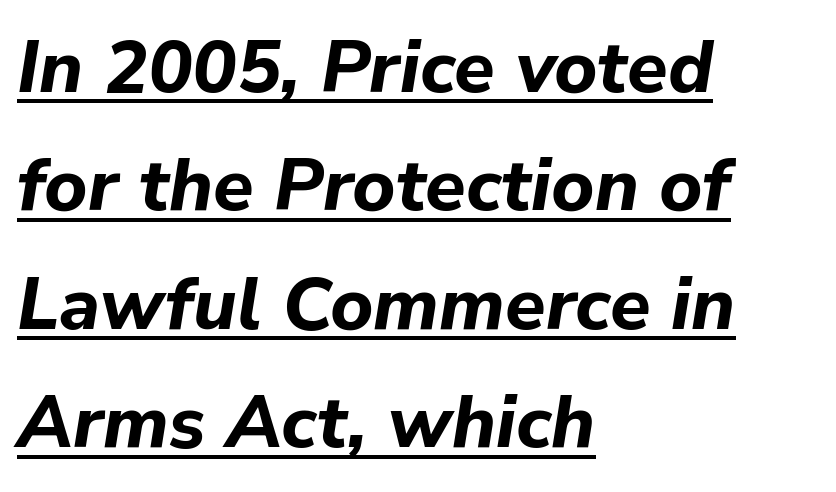
The image shows 74 px bold type, italic (leaning right); set left-aligned, normal line spacing (1.6x), normal letter spacing, underlined; low stroke contrast and a medium x-height.
